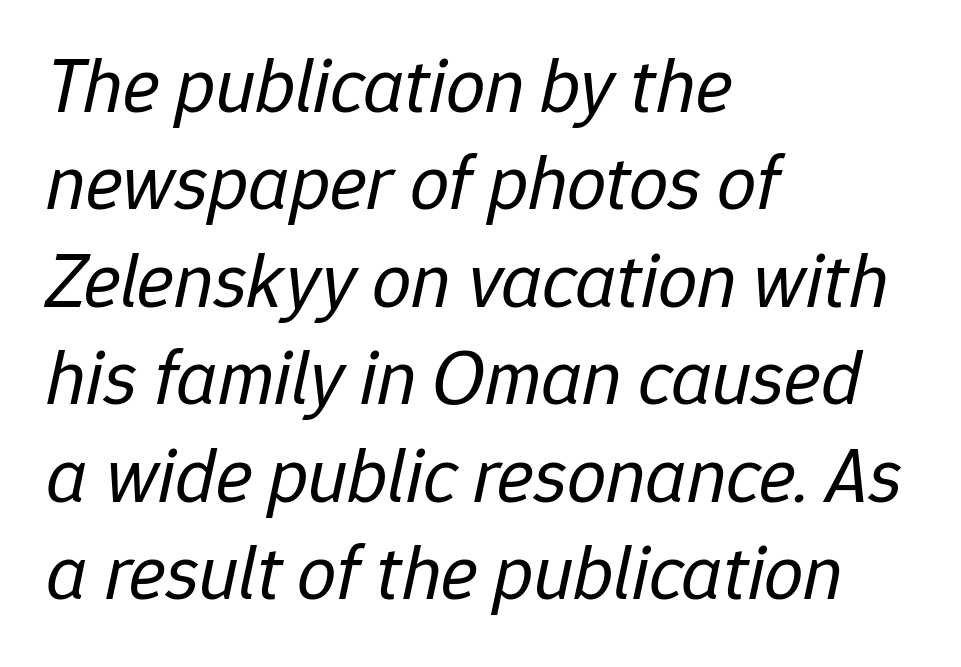
{"italic": "yes", "lean": "right", "slant_degrees": 12, "bold": "no", "weight": "regular", "width": "normal", "stroke_contrast": "low", "x_height": "medium", "monospaced": "no", "underline": "no", "align": "left", "line_spacing": "normal", "line_spacing_ratio": 1.25, "letter_spacing": "normal", "letter_spacing_em": 0.0, "glyph_px": 78}
